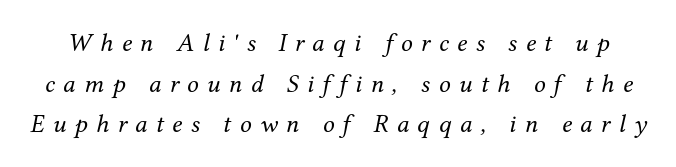
The image shows 26 px text type, italic (leaning right); set normal line spacing (1.56x), unusually wide letter spacing (+0.32 em), not underlined.
